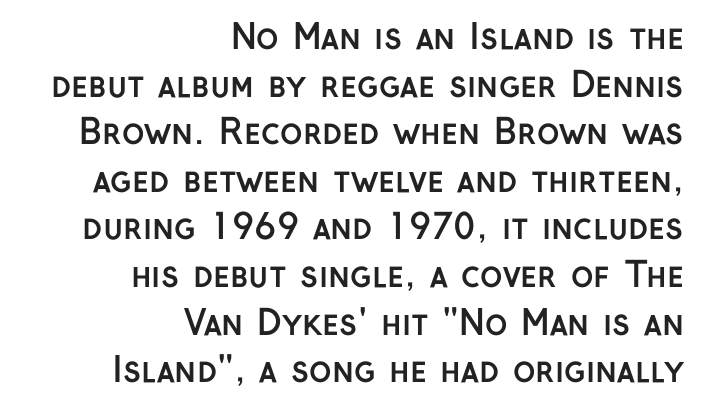
Each line ends at the same right margin while the left side varies. In terms of posture, this sample is upright. Letterform terminals end flat and unadorned throughout the passage. A clean baseline with only descenders dipping below it.
